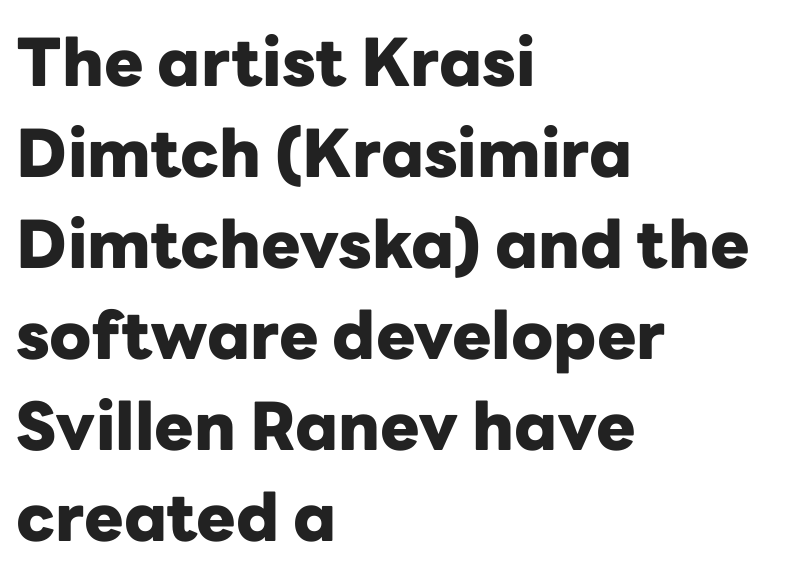
The image shows 66 px heavy sans-serif type, upright; set left-aligned, normal line spacing (1.38x), normal letter spacing, not underlined; low stroke contrast and a medium x-height.
